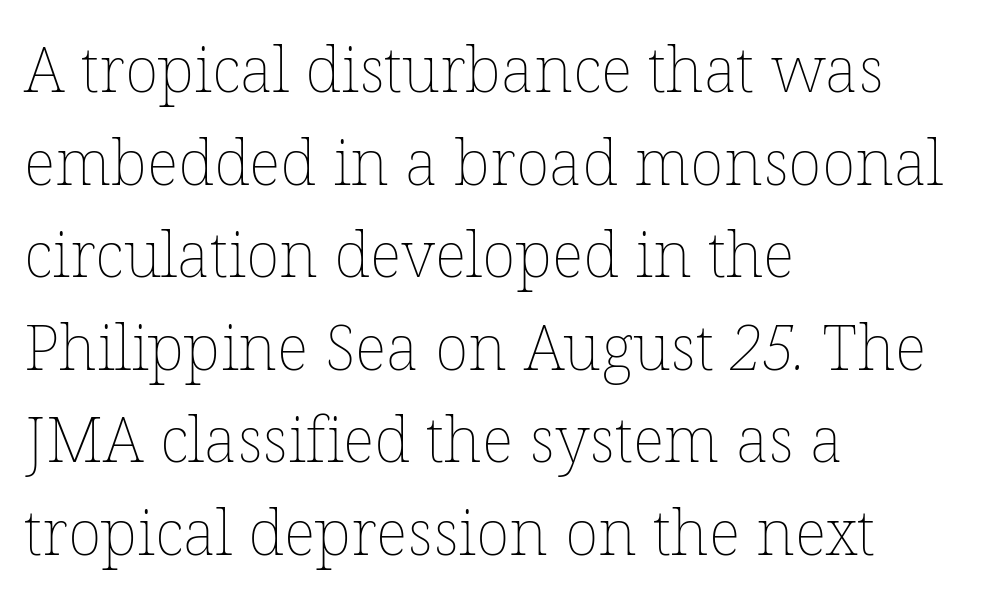
The image shows 63 px thin type; set left-aligned, normal line spacing (1.47x), normal letter spacing, not underlined; low stroke contrast and a medium x-height.
